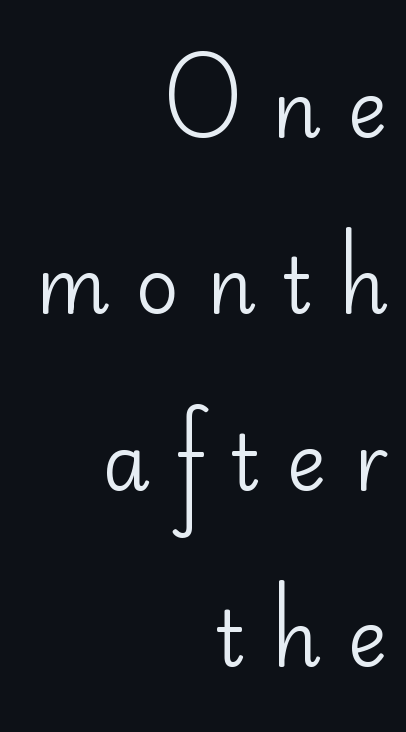
The type family on display is of the sans-serif kind. Words float on clear page, feet unadorned. Every row of glyphs terminates at an identical x-position on the right. When letters stand straight like this, we call the style roman or upright. Unbolded letterforms with no extra heft.
